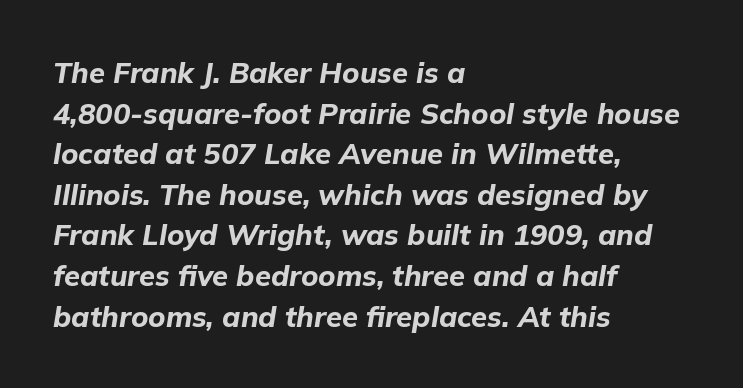
{"italic": "yes", "lean": "right", "slant_degrees": 9, "bold": "yes", "weight": "bold", "width": "normal", "stroke_contrast": "low", "x_height": "medium", "monospaced": "no", "underline": "no", "align": "left", "line_spacing": "normal", "line_spacing_ratio": 1.4, "letter_spacing": "normal", "letter_spacing_em": 0.0, "glyph_px": 29}
